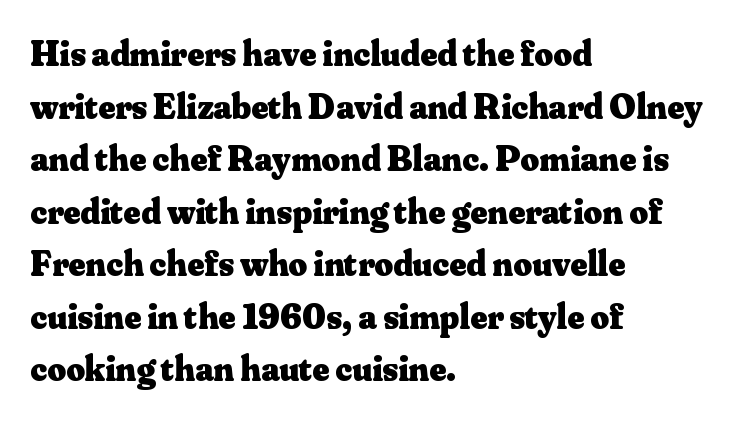
Q: Is the text bold? A: Yes.
Q: Is the text italic (slanted)? A: No, it is upright.
Q: Is the typeface a serif or a sans-serif typeface? A: Serif.
Q: Is the text underlined? A: No.
Q: How is the paragraph aligned? A: Left-aligned.
Q: Is the spacing between letters normal or unusually wide? A: Normal.
Q: Is the spacing between lines tight, normal or loose? A: Normal.
Q: Width (condensed, normal, or wide)? A: Normal.
Q: Stroke contrast? A: Medium.
Q: x-height? A: Small.
Q: Monospaced? A: No.
